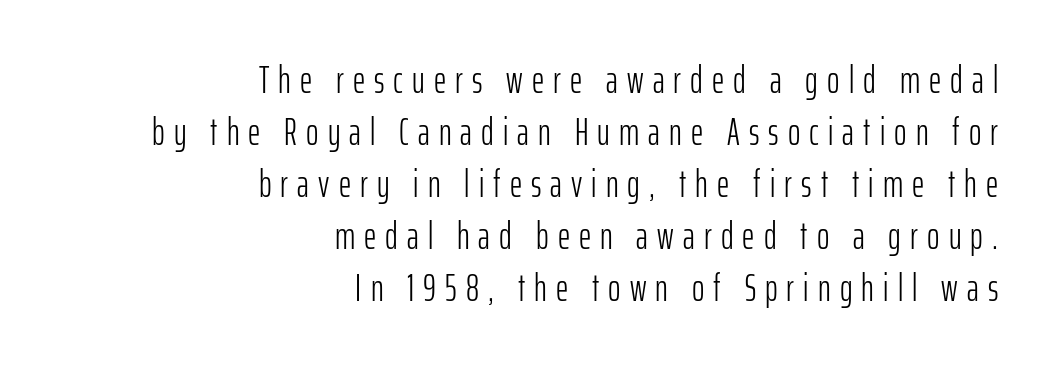
Q: Is the text bold? A: No.
Q: Is the text italic (slanted)? A: No, it is upright.
Q: Is the typeface a serif or a sans-serif typeface? A: Sans-serif.
Q: Is the text underlined? A: No.
Q: How is the paragraph aligned? A: Right-aligned.
Q: Is the spacing between letters normal or unusually wide? A: Unusually wide.
Q: Is the spacing between lines tight, normal or loose? A: Normal.
Q: Width (condensed, normal, or wide)? A: Condensed.
Q: Stroke contrast? A: Low.
Q: x-height? A: Medium.
Q: Monospaced? A: No.
